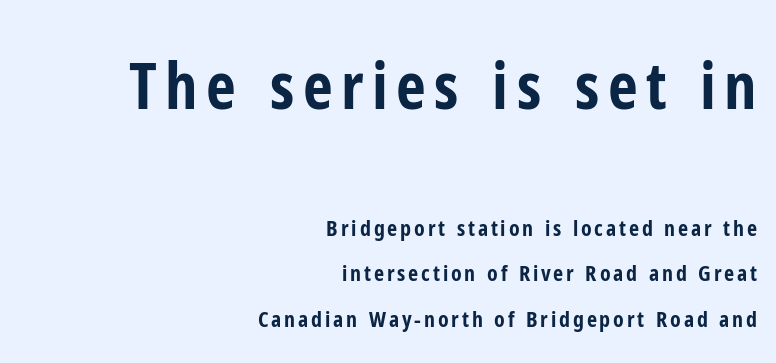
The image shows 65 px bold, condensed sans-serif type, upright; set right-aligned, loose line spacing (2.06x), not underlined; the first (top) block is 2.95x larger; low stroke contrast and a medium x-height.
